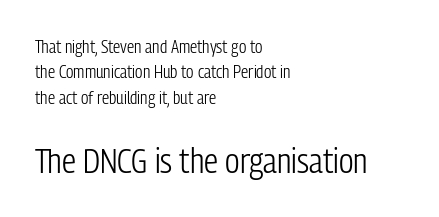
The image shows 35 px light, condensed sans-serif type, upright; set left-aligned, normal line spacing (1.41x), normal letter spacing, not underlined; the second (bottom) block is 1.94x larger; low stroke contrast and a medium x-height.
